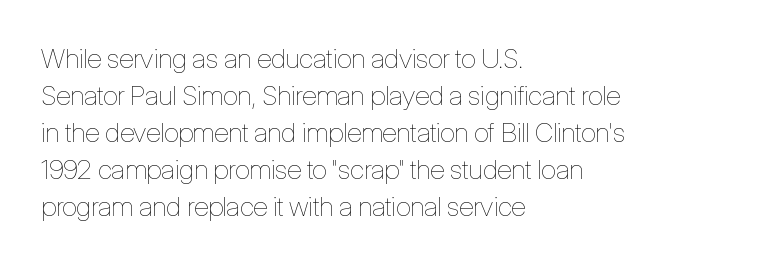
Reading down the block, your eye returns to a fixed left position each line. Tall strokes in this sample are plumb rather than angled. The rendering uses a moderate line-height, typical for paragraphs. This is not heavy type; no bold has been used. Any mark beneath the type? The region is blank. Each word holds together tightly as a unit, with standard inter-letter gaps.
